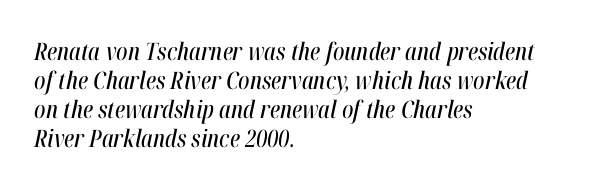
Q: Is the text italic (slanted)? A: Yes, it leans right by about 12 degrees.
Q: Is the text underlined? A: No.
Q: How is the paragraph aligned? A: Left-aligned.
Q: Is the spacing between letters normal or unusually wide? A: Normal.
